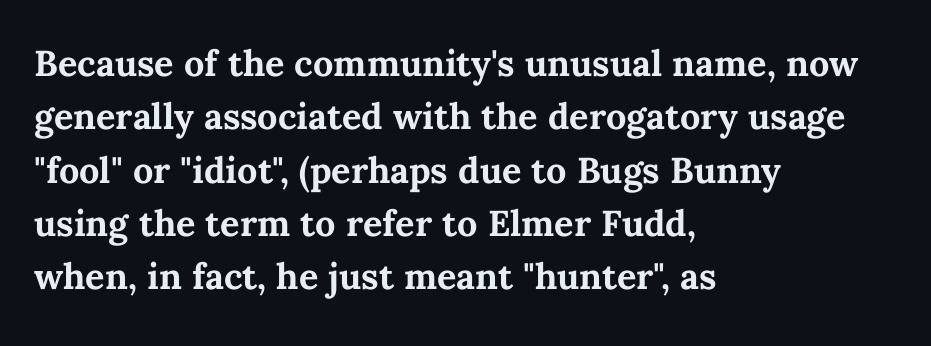
{"italic": "no", "bold": "yes", "weight": "bold", "width": "normal", "stroke_contrast": "medium", "x_height": "medium", "monospaced": "no", "underline": "no", "align": "left", "line_spacing": "normal", "line_spacing_ratio": 1.48, "letter_spacing": "normal", "letter_spacing_em": 0.0, "glyph_px": 36}
